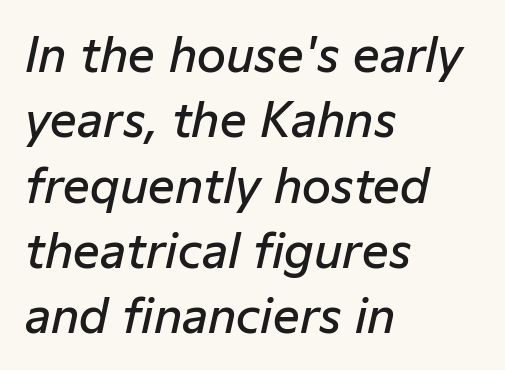
The image shows 47 px semibold type, italic (leaning right); set left-aligned, normal line spacing (1.39x), normal letter spacing, not underlined; low stroke contrast and a medium x-height.
